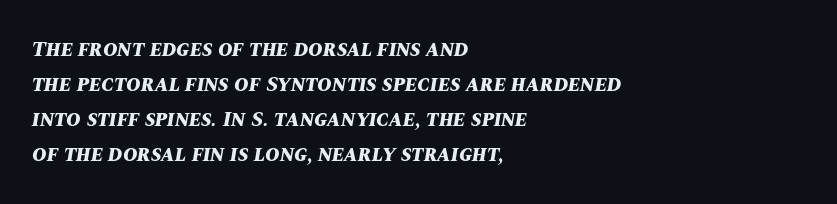
Q: Is the text bold? A: Yes.
Q: Is the text italic (slanted)? A: Yes, it leans right by about 10 degrees.
Q: Is the text underlined? A: No.
Q: How is the paragraph aligned? A: Left-aligned.
Q: Is the spacing between letters normal or unusually wide? A: Normal.
Q: Is the spacing between lines tight, normal or loose? A: Normal.
